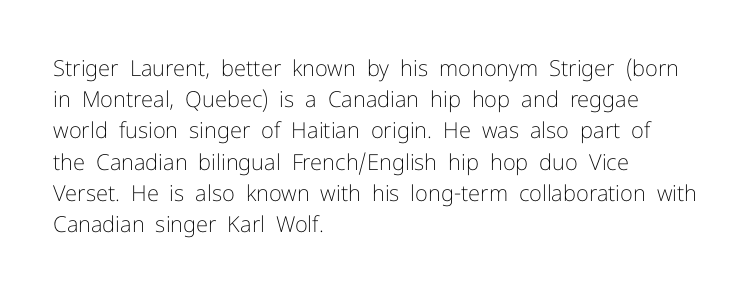
Every row of glyphs begins at an identical x-position on the left. The typesetting does not lean heavy: it is not bold. One glance says typical: line gaps are just what's usual. Underlining? Definitely not there.
